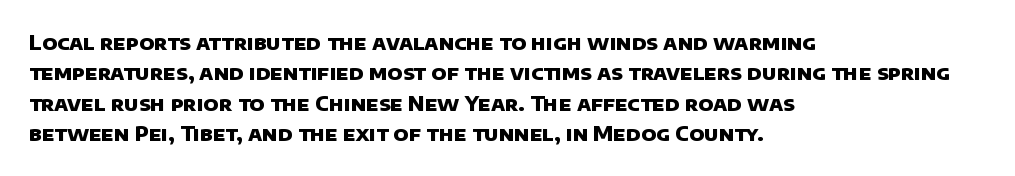
{"bold": "yes", "underline": "no", "align": "left", "line_spacing": "normal", "line_spacing_ratio": 1.52, "letter_spacing": "normal", "letter_spacing_em": 0.0, "glyph_px": 20}
